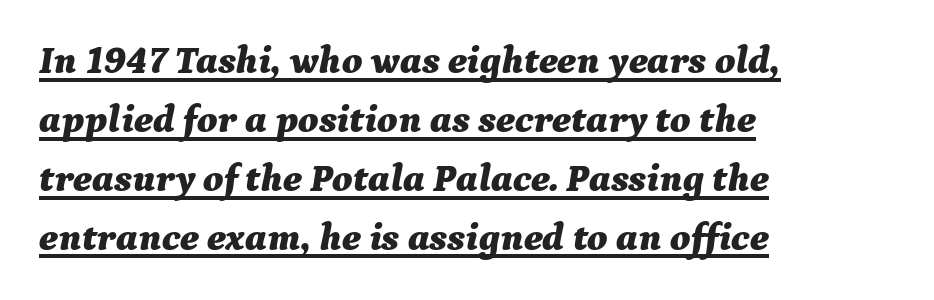
A typesetter would call this leading conventional body-copy spacing. Slanted lettering throughout. Thick stems and heavy bowls — unmistakably bold. Compared with undecorated copy, this sample adds a rule below the words. Compared with typical body copy, the letter spacing here is the same. The letters advance in unequal steps, a hallmark of proportional type.
